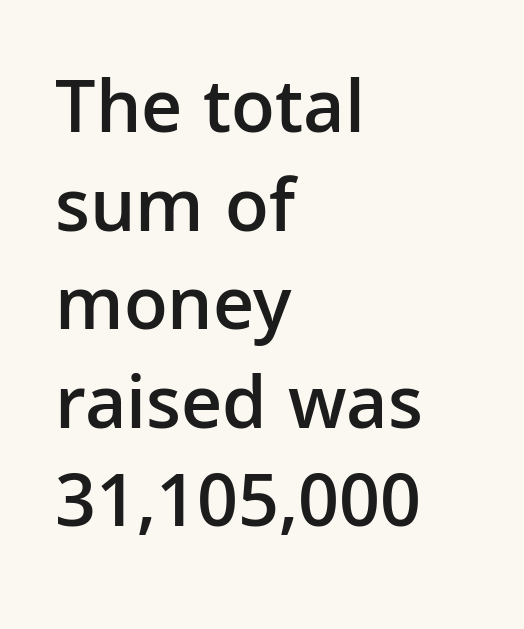
{"serif": "no", "italic": "no", "bold": "semi", "weight": "semibold", "width": "normal", "stroke_contrast": "low", "x_height": "medium", "monospaced": "no", "underline": "no", "align": "left", "line_spacing": "normal", "line_spacing_ratio": 1.28, "letter_spacing": "normal", "letter_spacing_em": 0.0, "glyph_px": 77}
